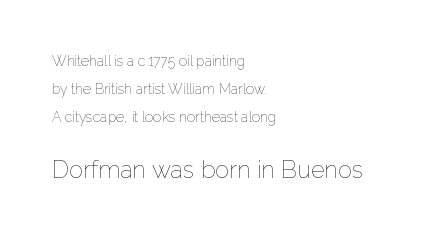
The image shows 24 px text type, upright; set left-aligned, loose line spacing (1.99x), normal letter spacing, not underlined; the second (bottom) block is 1.71x larger.
